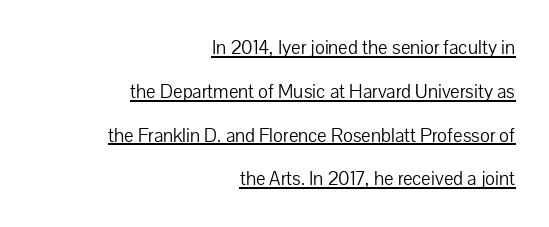
Underlining? Definitely there. Do the letters lean? They stand straight. The gaps between neighbouring characters are ordinary and unremarkable. Right-aligned paragraph, ragged on the left.
